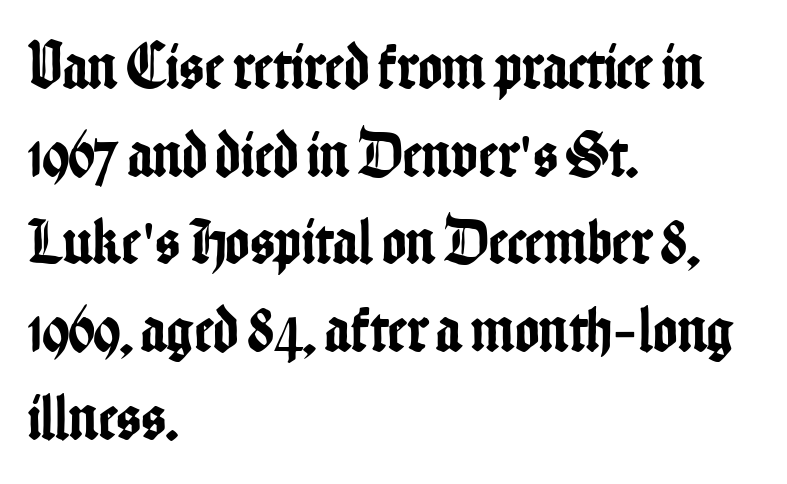
{"serif": "no", "italic": "no", "width": "condensed", "stroke_contrast": "low", "x_height": "medium", "monospaced": "no", "underline": "no", "align": "left", "line_spacing": "normal", "line_spacing_ratio": 1.35, "letter_spacing": "normal", "letter_spacing_em": 0.0, "glyph_px": 65}
